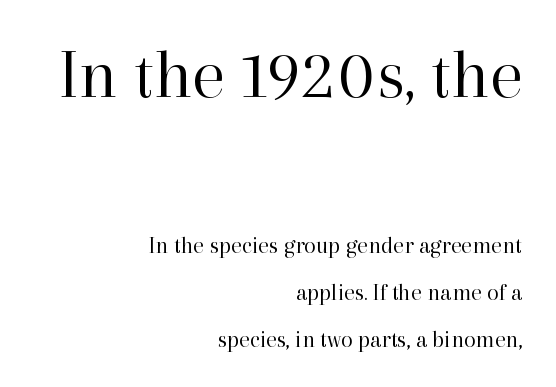
The image shows 72 px regular-weight serif type, upright; set right-aligned, loose line spacing (1.95x), normal letter spacing, not underlined; the first (top) block is 3.0x larger; high stroke contrast and a medium x-height.
